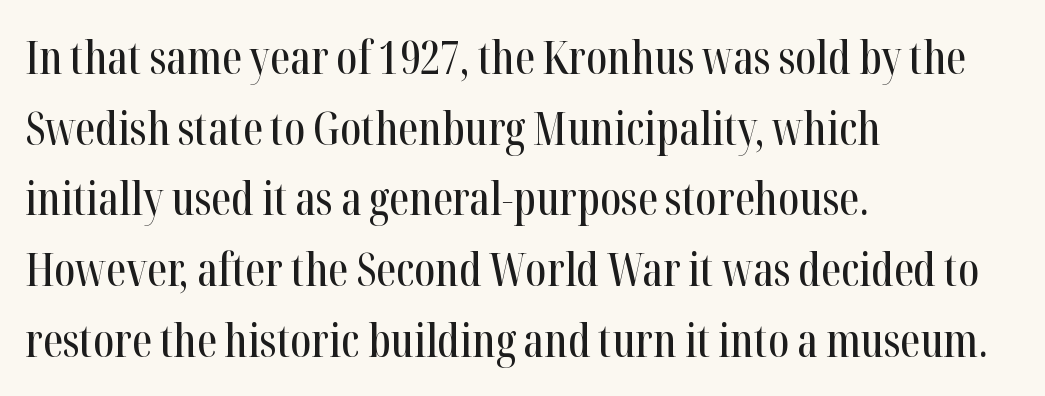
Q: Is the text italic (slanted)? A: No, it is upright.
Q: Is the typeface a serif or a sans-serif typeface? A: Serif.
Q: Is the text underlined? A: No.
Q: How is the paragraph aligned? A: Left-aligned.
Q: Is the spacing between letters normal or unusually wide? A: Normal.
Q: Is the spacing between lines tight, normal or loose? A: Normal.
Q: Width (condensed, normal, or wide)? A: Condensed.
Q: Stroke contrast? A: High.
Q: x-height? A: Medium.
Q: Monospaced? A: No.
